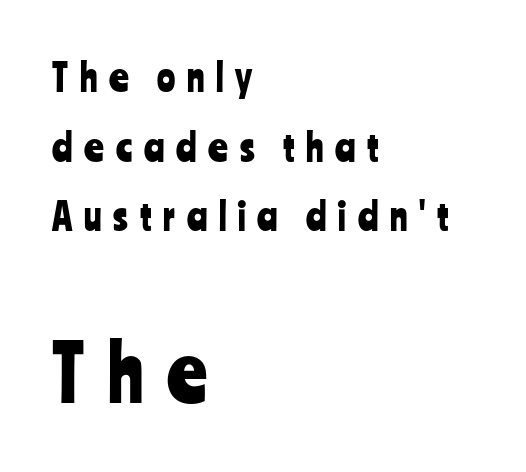
{"serif": "no", "italic": "no", "width": "condensed", "stroke_contrast": "low", "x_height": "medium", "monospaced": "no", "underline": "no", "align": "left", "line_spacing_ratio": 1.83, "letter_spacing": "wide", "letter_spacing_em": 0.31, "larger_block": "second", "size_ratio": 2.03, "glyph_px": 77}
